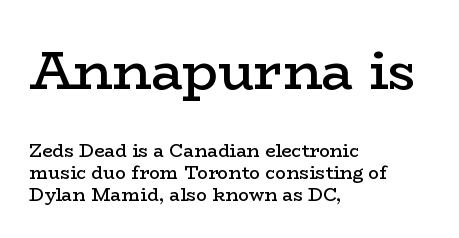
The image shows 53 px semibold, wide serif type, upright; set left-aligned, line spacing 1.22x, normal letter spacing, not underlined; the first (top) block is 2.94x larger; low stroke contrast and a medium x-height.
